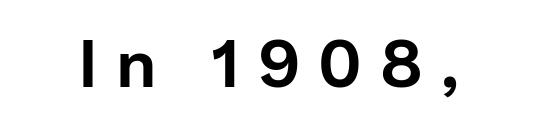
This sample has the flowing, uneven cadence of proportional lettering. A typesetter would label this face a sans. The type is letterspaced generously, with wide tracking. The strip under each line holds only bare page. The letters stand upright; this is a roman face.
